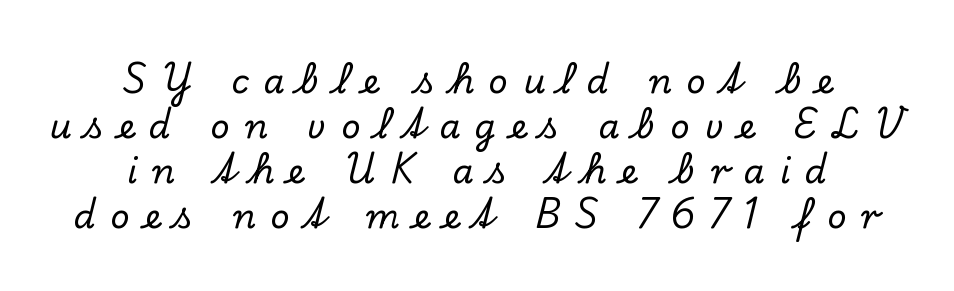
The image shows 34 px serif type; set centered, normal line spacing (1.32x), unusually wide letter spacing (+0.43 em), not underlined; low stroke contrast and a small x-height.
